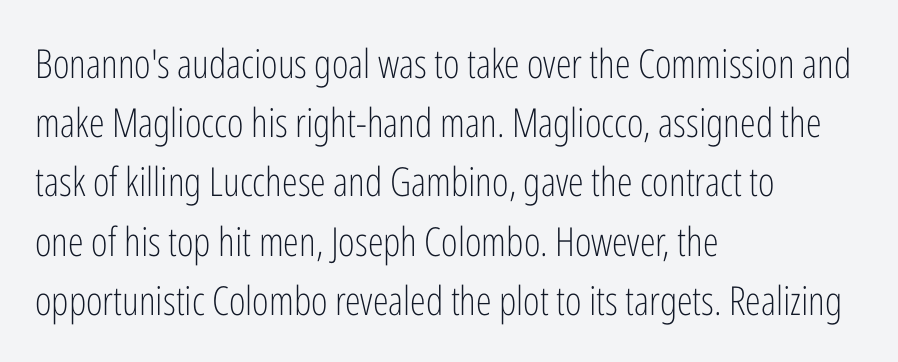
The image shows 40 px light, condensed sans-serif type, upright; set left-aligned, normal line spacing (1.48x), normal letter spacing, not underlined; low stroke contrast and a medium x-height.
